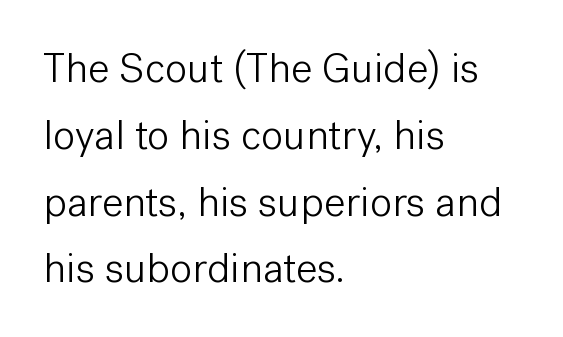
Q: Is the text bold? A: No.
Q: Is the text italic (slanted)? A: No, it is upright.
Q: Is the typeface a serif or a sans-serif typeface? A: Sans-serif.
Q: Is the text underlined? A: No.
Q: How is the paragraph aligned? A: Left-aligned.
Q: Is the spacing between letters normal or unusually wide? A: Normal.
Q: Is the spacing between lines tight, normal or loose? A: Normal.
Q: Width (condensed, normal, or wide)? A: Normal.
Q: Stroke contrast? A: Low.
Q: x-height? A: Medium.
Q: Monospaced? A: No.
